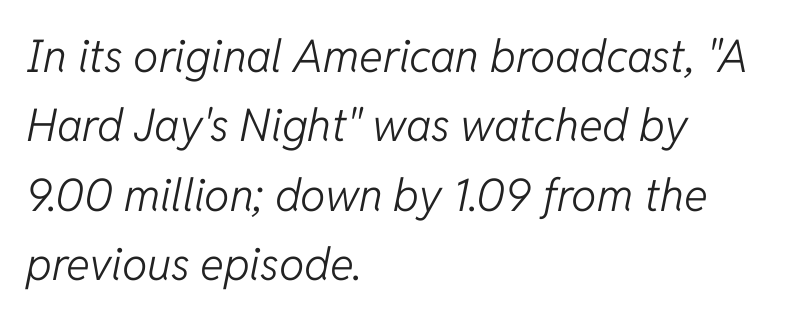
The image shows 45 px light type, italic (leaning right); set left-aligned, normal line spacing (1.54x), normal letter spacing, not underlined; low stroke contrast and a medium x-height.
